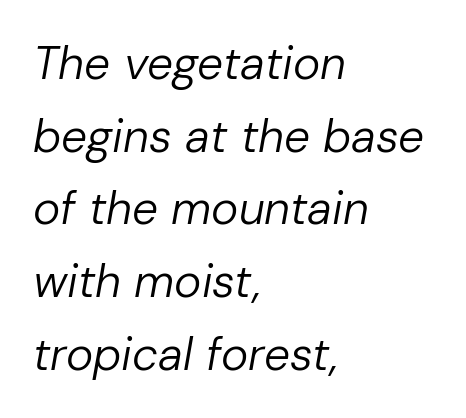
Q: Is the text bold? A: No.
Q: Is the text italic (slanted)? A: Yes, it leans right by about 10 degrees.
Q: Is the text underlined? A: No.
Q: How is the paragraph aligned? A: Left-aligned.
Q: Is the spacing between letters normal or unusually wide? A: Normal.
Q: Is the spacing between lines tight, normal or loose? A: Normal.
Q: Width (condensed, normal, or wide)? A: Normal.
Q: Stroke contrast? A: Low.
Q: x-height? A: Medium.
Q: Monospaced? A: No.
